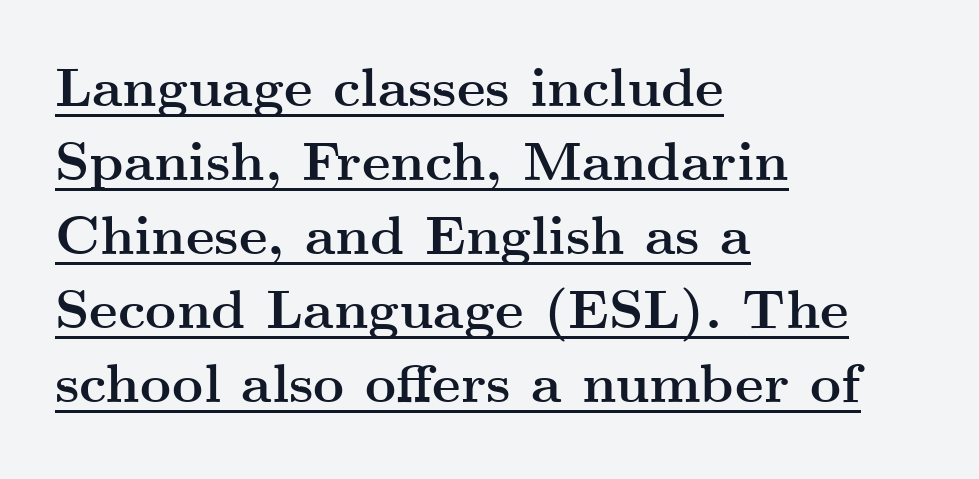
The image shows 54 px semibold, wide serif type, upright; set left-aligned, normal line spacing (1.37x), normal letter spacing, underlined; medium stroke contrast and a small x-height.
